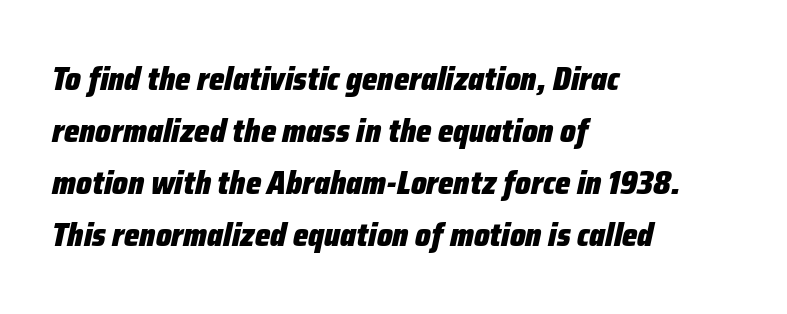
{"italic": "yes", "lean": "right", "slant_degrees": 12, "bold": "yes", "weight": "heavy", "width": "condensed", "stroke_contrast": "low", "x_height": "medium", "monospaced": "no", "underline": "no", "align": "left", "line_spacing": "normal", "line_spacing_ratio": 1.58, "letter_spacing": "normal", "letter_spacing_em": 0.0, "glyph_px": 33}
